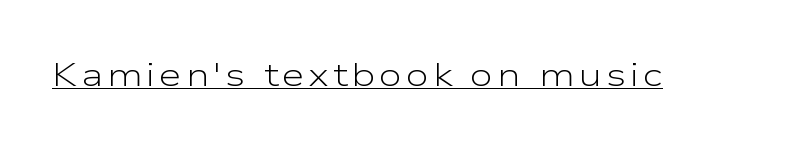
The image shows 33 px light, wide sans-serif type, upright; set underlined; low stroke contrast and a medium x-height.
